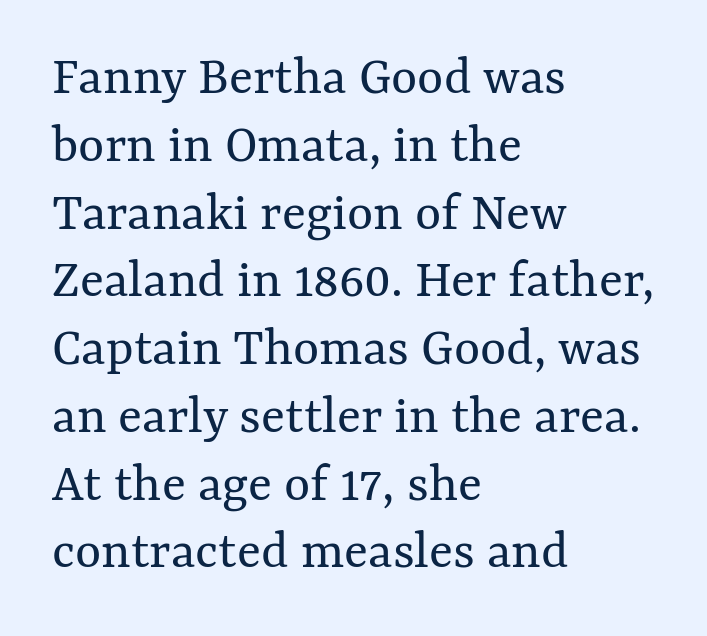
The image shows 56 px regular-weight type, upright; set left-aligned, line spacing 1.21x, normal letter spacing, not underlined; medium stroke contrast and a medium x-height.
